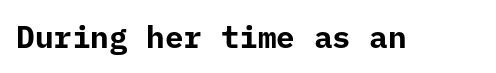
The image shows 31 px bold sans-serif type, upright, monospaced; set normal letter spacing, not underlined; low stroke contrast and a medium x-height.
